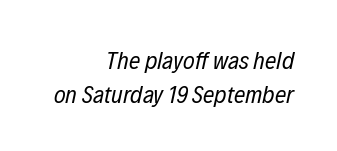
Words appear dense and cohesive because spacing is normal. Horizontally, the lines are justified to the trailing edge only. Notice how descenders clear the ascenders below comfortably — that's standard leading. Is the type slanted? Yes — the strokes lean at a clear angle.
